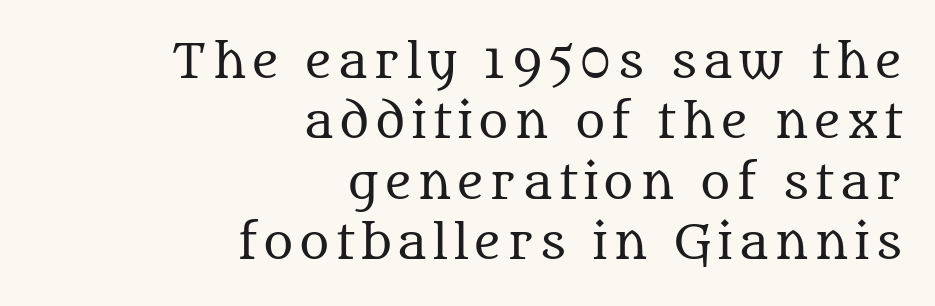
{"serif": "yes", "italic": "no", "bold": "no", "weight": "regular", "width": "normal", "stroke_contrast": "medium", "x_height": "large", "monospaced": "no", "underline": "no", "align": "right", "line_spacing": "normal", "line_spacing_ratio": 1.31, "glyph_px": 46}
